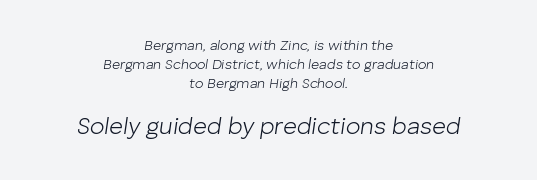
{"italic": "yes", "lean": "right", "slant_degrees": 8, "bold": "no", "underline": "no", "align": "center", "line_spacing": "normal", "line_spacing_ratio": 1.36, "letter_spacing": "normal", "letter_spacing_em": 0.0, "larger_block": "second", "size_ratio": 1.71, "glyph_px": 24}
